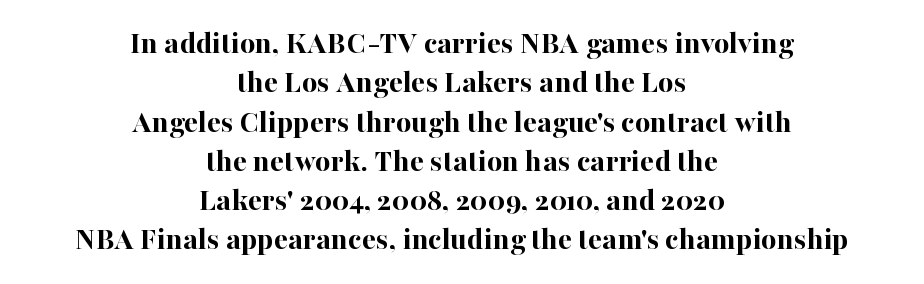
{"serif": "yes", "italic": "no", "bold": "yes", "weight": "bold", "width": "normal", "stroke_contrast": "high", "x_height": "medium", "monospaced": "no", "underline": "no", "align": "center", "line_spacing_ratio": 1.19, "letter_spacing": "normal", "letter_spacing_em": 0.0, "glyph_px": 33}
